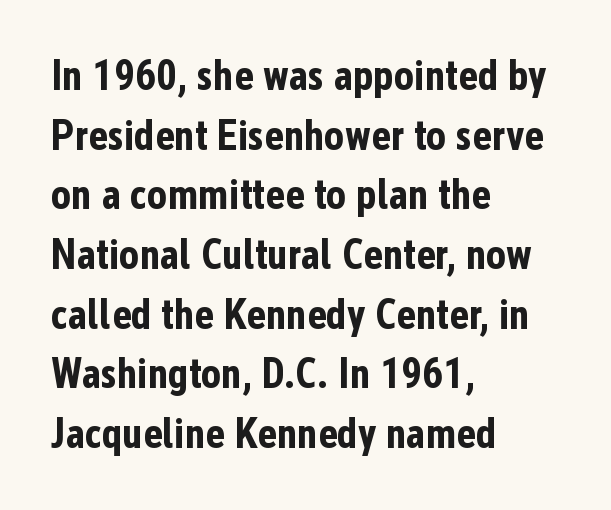
{"serif": "no", "italic": "no", "bold": "yes", "weight": "bold", "width": "condensed", "stroke_contrast": "low", "x_height": "medium", "monospaced": "no", "underline": "no", "align": "left", "line_spacing": "normal", "line_spacing_ratio": 1.42, "letter_spacing": "normal", "letter_spacing_em": 0.0, "glyph_px": 42}
